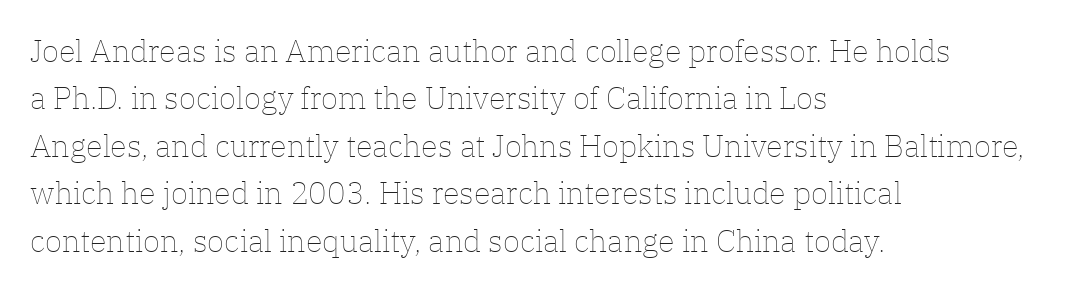
The setting favours the left margin, as ordinary paragraphs usually do. Looks like regular typesetting: each glyph gets only the width it needs. Bold? No — there's no thickening of the strokes. Letters rest on an invisible, unmarked baseline.
